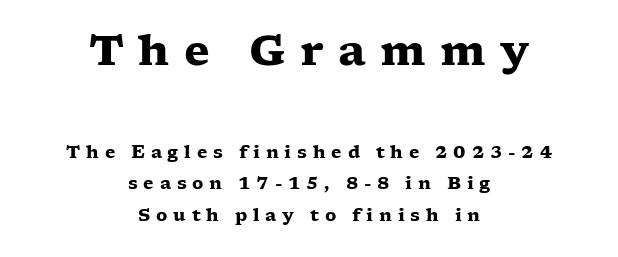
Q: Is the text bold? A: Yes.
Q: Is the text italic (slanted)? A: No, it is upright.
Q: Is the typeface a serif or a sans-serif typeface? A: Serif.
Q: Is the text underlined? A: No.
Q: How is the paragraph aligned? A: Centered.
Q: Is the spacing between letters normal or unusually wide? A: Unusually wide.
Q: Which block of text is set in a larger size, the first (top) or the second (bottom)? A: The first (top) one.
Q: Width (condensed, normal, or wide)? A: Wide.
Q: Stroke contrast? A: Low.
Q: x-height? A: Medium.
Q: Monospaced? A: No.
